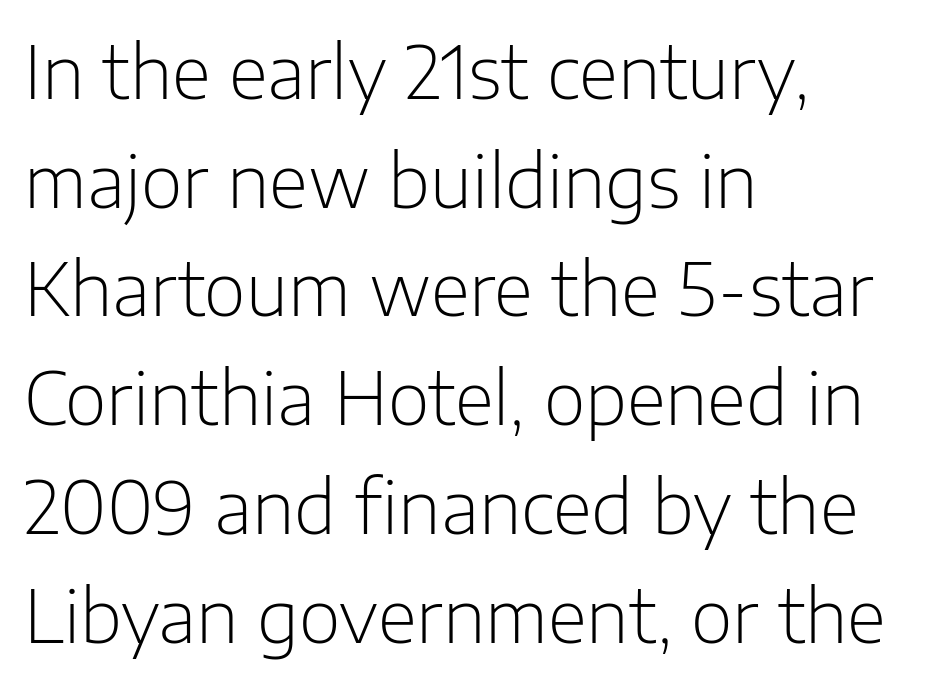
The image shows 72 px light sans-serif type, upright; set left-aligned, normal line spacing (1.51x), normal letter spacing, not underlined; low stroke contrast and a medium x-height.
